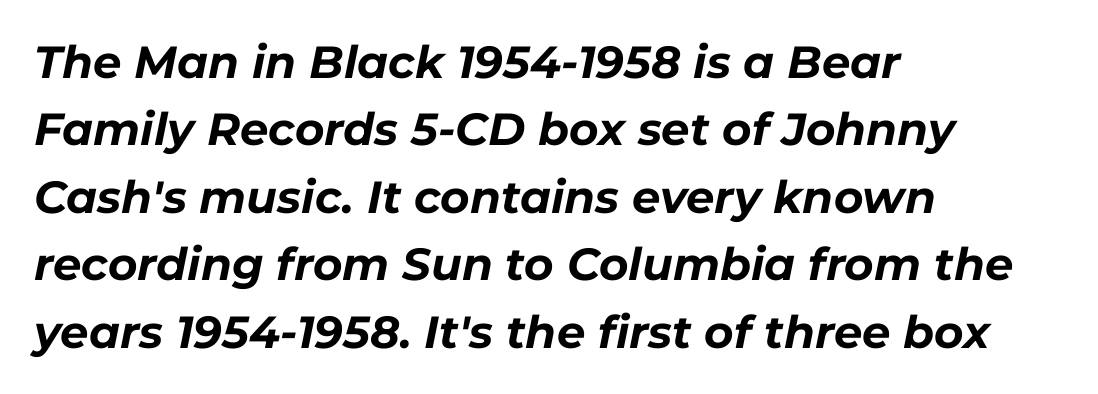
The image shows 45 px bold type, italic (leaning right); set left-aligned, normal line spacing (1.5x), normal letter spacing, not underlined; low stroke contrast and a medium x-height.
